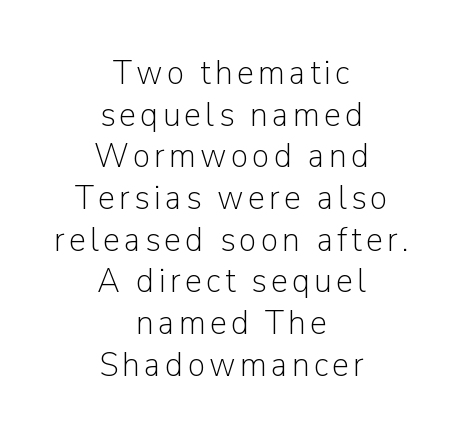
The image shows 35 px light sans-serif type, upright; set centered, line spacing 1.19x, not underlined; low stroke contrast and a medium x-height.
